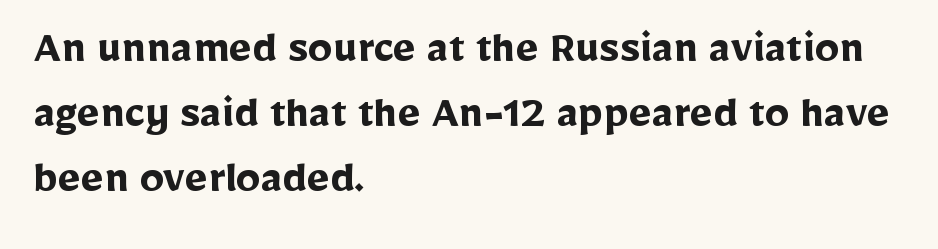
The image shows 49 px semibold sans-serif type, upright; set left-aligned, normal line spacing (1.33x), normal letter spacing, not underlined; low stroke contrast and a medium x-height.
